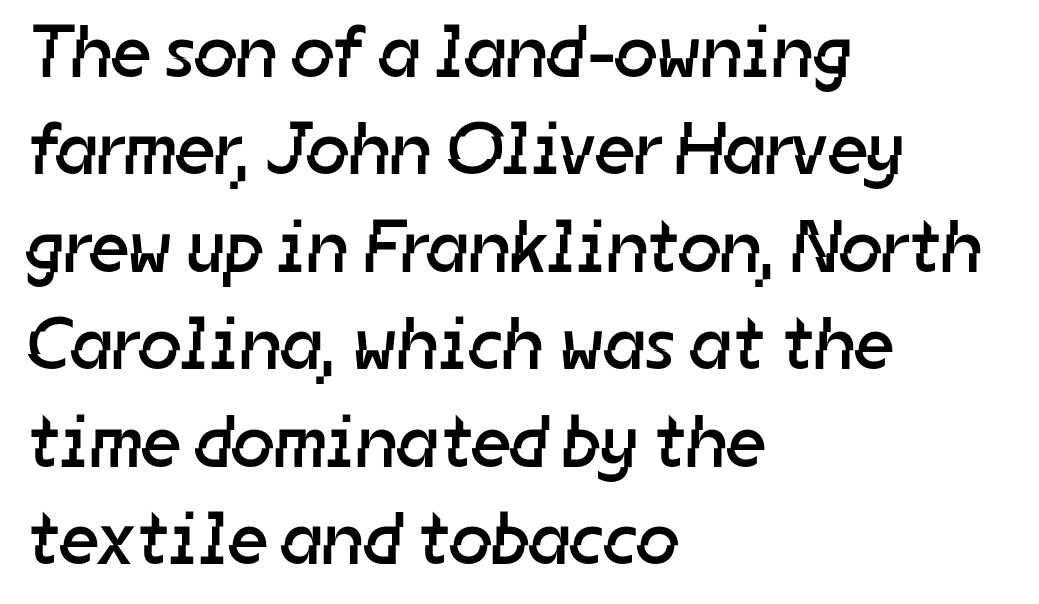
Descender tails drop into unmarked territory. A normal amount of white space separates one row of letters from the next. Proportional: the letters do not fall into vertical columns. Examine the stroke ends and you'll find no serifs. Heaviness? Minimal to ordinary, like unemphasized prose. Tracking here is standard; glyphs follow each other at the usual distance.
